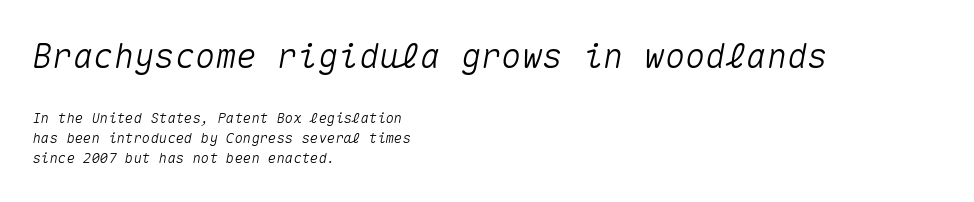
Q: Is the text italic (slanted)? A: Yes, it leans right by about 10 degrees.
Q: Is the text underlined? A: No.
Q: How is the paragraph aligned? A: Left-aligned.
Q: Is the spacing between letters normal or unusually wide? A: Normal.
Q: Is the spacing between lines tight, normal or loose? A: Normal.
Q: Which block of text is set in a larger size, the first (top) or the second (bottom)? A: The first (top) one.
Q: Width (condensed, normal, or wide)? A: Normal.
Q: Stroke contrast? A: Medium.
Q: x-height? A: Medium.
Q: Monospaced? A: Yes.
